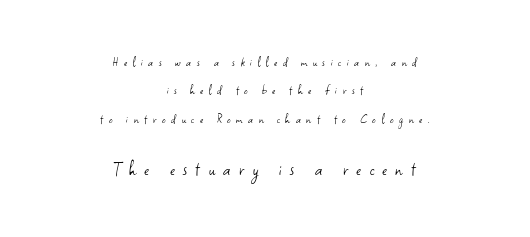
{"bold": "no", "underline": "no", "align": "center", "line_spacing": "loose", "line_spacing_ratio": 2.02, "letter_spacing": "wide", "letter_spacing_em": 0.4, "larger_block": "second", "size_ratio": 1.5, "glyph_px": 21}
